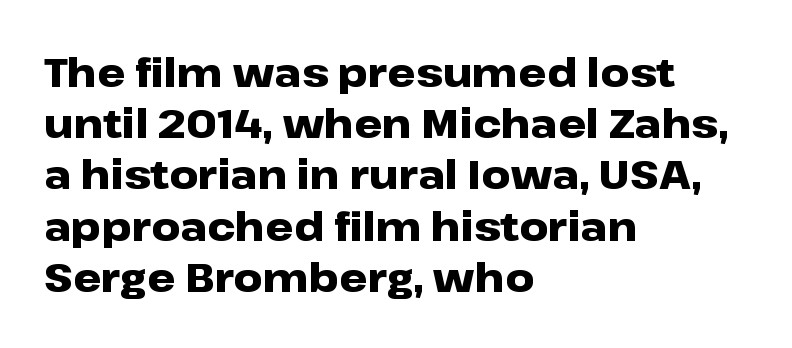
The image shows 40 px heavy, wide sans-serif type, upright; set left-aligned, normal line spacing (1.28x), normal letter spacing, not underlined; low stroke contrast and a medium x-height.
